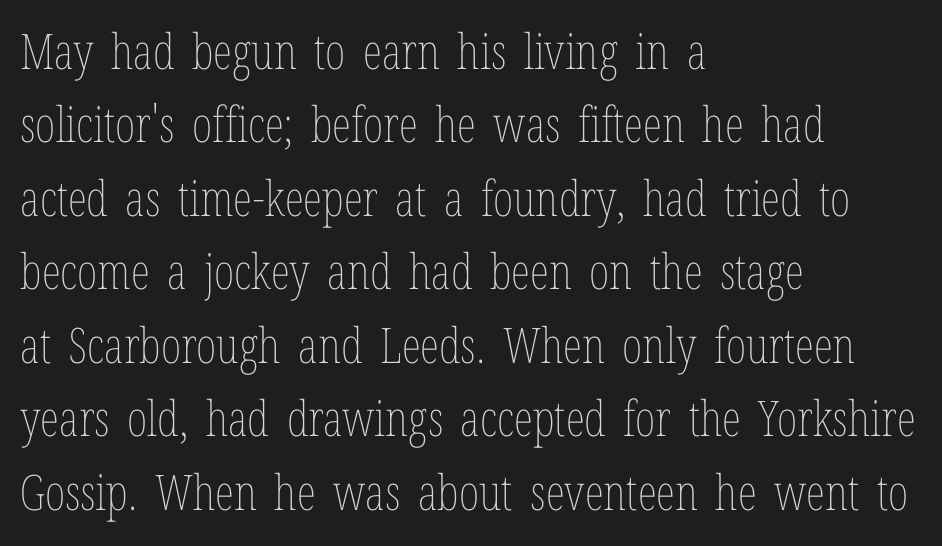
Q: Is the text bold? A: No.
Q: Is the text italic (slanted)? A: No, it is upright.
Q: Is the text underlined? A: No.
Q: How is the paragraph aligned? A: Left-aligned.
Q: Is the spacing between letters normal or unusually wide? A: Normal.
Q: Is the spacing between lines tight, normal or loose? A: Normal.
Q: Width (condensed, normal, or wide)? A: Condensed.
Q: Stroke contrast? A: Low.
Q: x-height? A: Medium.
Q: Monospaced? A: No.
